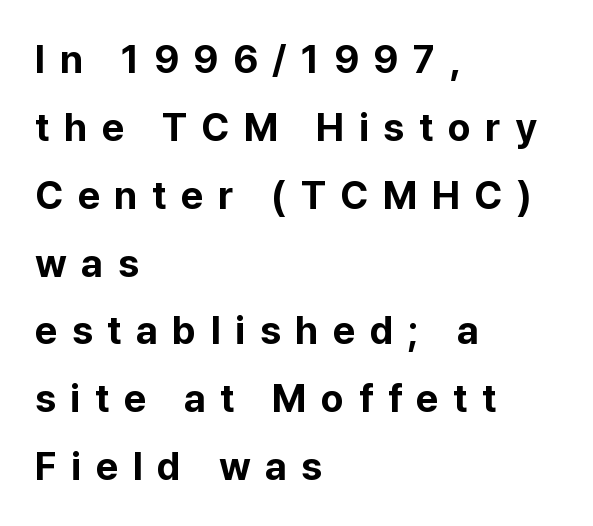
Q: Is the text bold? A: Yes.
Q: Is the text italic (slanted)? A: No, it is upright.
Q: Is the typeface a serif or a sans-serif typeface? A: Sans-serif.
Q: Is the text underlined? A: No.
Q: How is the paragraph aligned? A: Left-aligned.
Q: Is the spacing between letters normal or unusually wide? A: Unusually wide.
Q: Width (condensed, normal, or wide)? A: Normal.
Q: Stroke contrast? A: Low.
Q: x-height? A: Medium.
Q: Monospaced? A: No.
